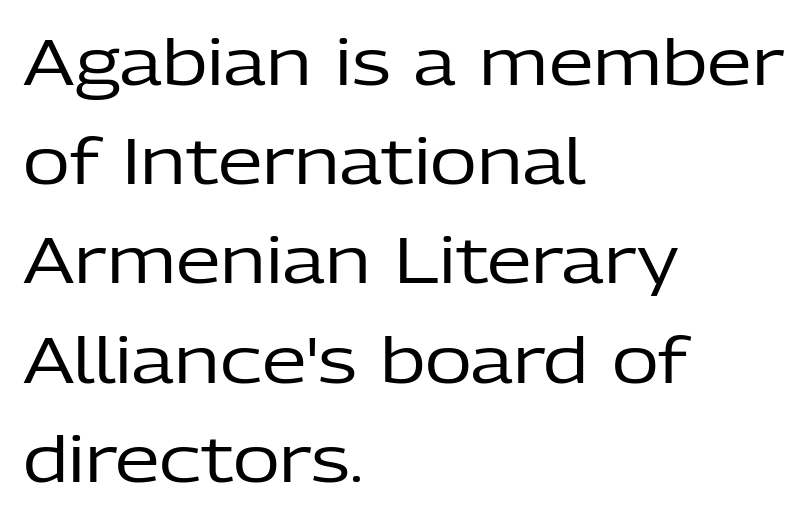
Note the varied advance widths — an 'i' is clearly narrower than an 'm'. Stroke thickness stays within the range of a standard reading face or lighter. Style check: upright. The setting favours the left margin, as ordinary paragraphs usually do.
